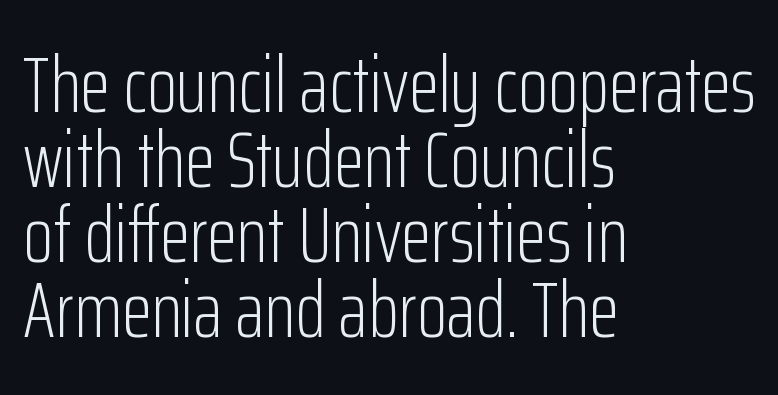
Q: Is the text bold? A: No.
Q: Is the text italic (slanted)? A: No, it is upright.
Q: Is the typeface a serif or a sans-serif typeface? A: Sans-serif.
Q: Is the text underlined? A: No.
Q: How is the paragraph aligned? A: Left-aligned.
Q: Is the spacing between letters normal or unusually wide? A: Normal.
Q: Is the spacing between lines tight, normal or loose? A: Tight.
Q: Width (condensed, normal, or wide)? A: Condensed.
Q: Stroke contrast? A: Low.
Q: x-height? A: Medium.
Q: Monospaced? A: No.
